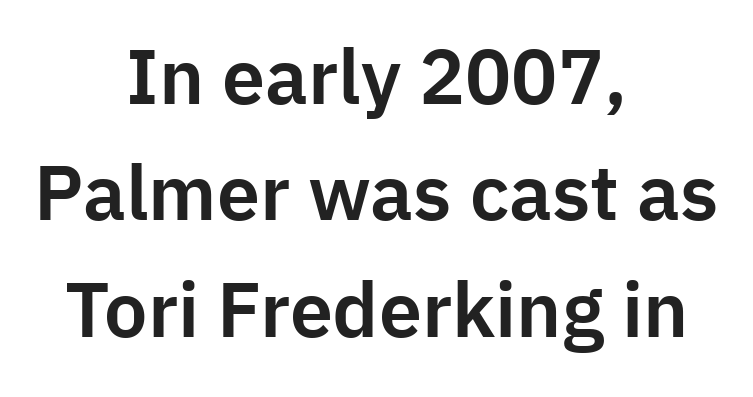
The image shows 77 px sans-serif type, upright; set centered, normal line spacing (1.51x), normal letter spacing, not underlined; low stroke contrast and a medium x-height.
